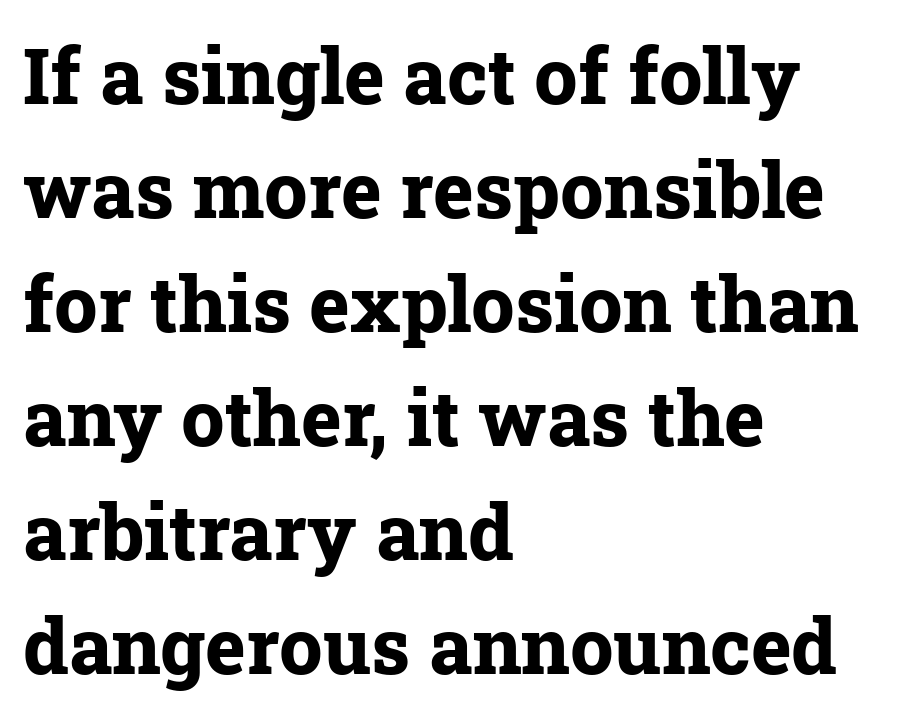
{"serif": "yes", "italic": "no", "bold": "yes", "weight": "bold", "width": "normal", "stroke_contrast": "low", "x_height": "medium", "monospaced": "no", "underline": "no", "align": "left", "line_spacing": "normal", "line_spacing_ratio": 1.48, "letter_spacing": "normal", "letter_spacing_em": 0.0, "glyph_px": 77}
